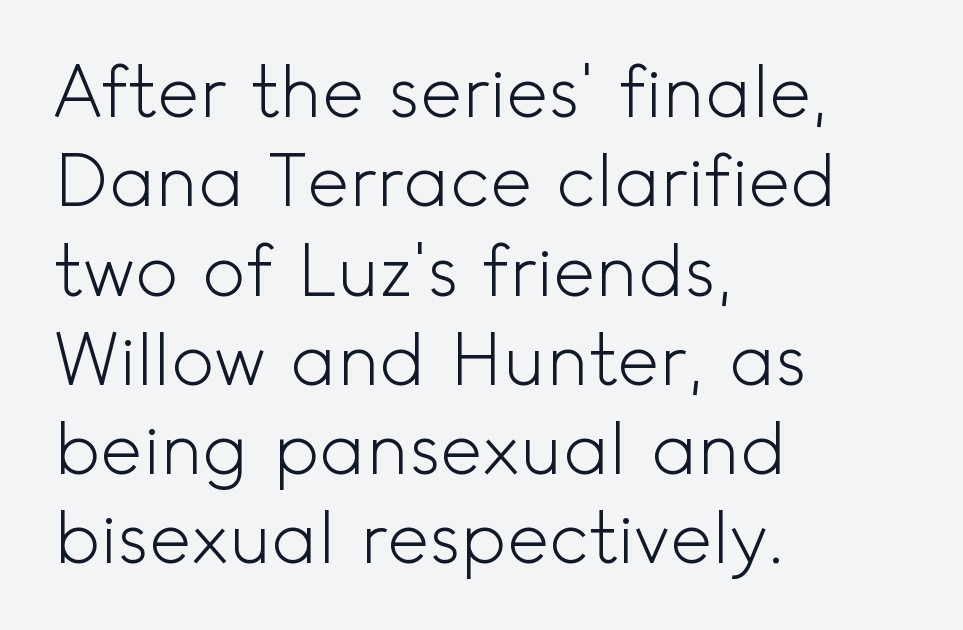
Q: Is the text bold? A: No.
Q: Is the text italic (slanted)? A: No, it is upright.
Q: Is the typeface a serif or a sans-serif typeface? A: Sans-serif.
Q: Is the text underlined? A: No.
Q: How is the paragraph aligned? A: Left-aligned.
Q: Is the spacing between letters normal or unusually wide? A: Normal.
Q: Width (condensed, normal, or wide)? A: Normal.
Q: x-height? A: Small.
Q: Monospaced? A: No.
